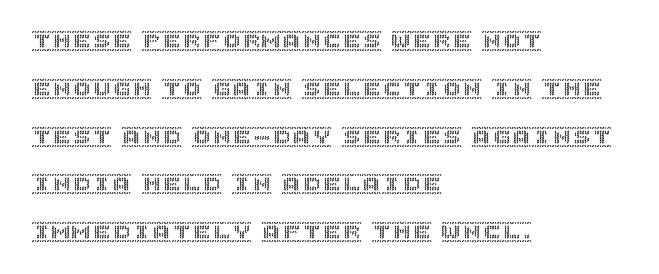
{"italic": "no", "underline": "no", "align": "left", "line_spacing": "loose", "line_spacing_ratio": 2.39, "letter_spacing": "normal", "letter_spacing_em": 0.0, "glyph_px": 20}
